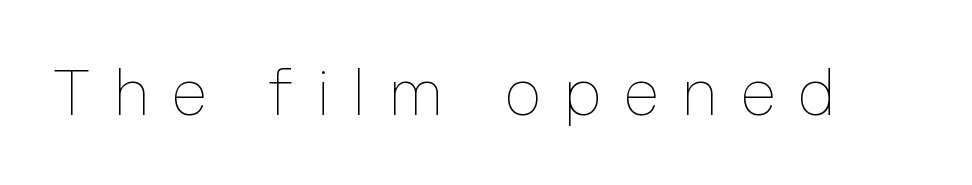
Stroke thickness stays within the range of a standard reading face or lighter. Type without underlining. Posture: vertical. The horizontal fit of the characters is loose and conspicuously gappy. Is this a fixed-width face? No — the glyphs have proportional, varying widths.
